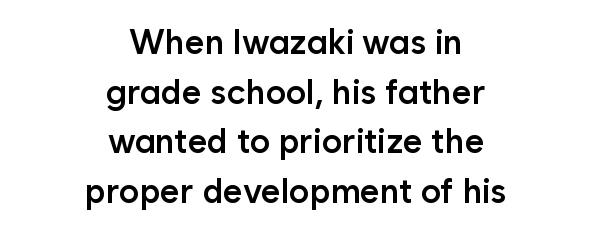
Q: Is the text bold? A: Semi-bold.
Q: Is the text italic (slanted)? A: No, it is upright.
Q: Is the typeface a serif or a sans-serif typeface? A: Sans-serif.
Q: Is the text underlined? A: No.
Q: How is the paragraph aligned? A: Centered.
Q: Is the spacing between letters normal or unusually wide? A: Normal.
Q: Is the spacing between lines tight, normal or loose? A: Normal.
Q: Width (condensed, normal, or wide)? A: Normal.
Q: Stroke contrast? A: Low.
Q: x-height? A: Medium.
Q: Monospaced? A: No.
